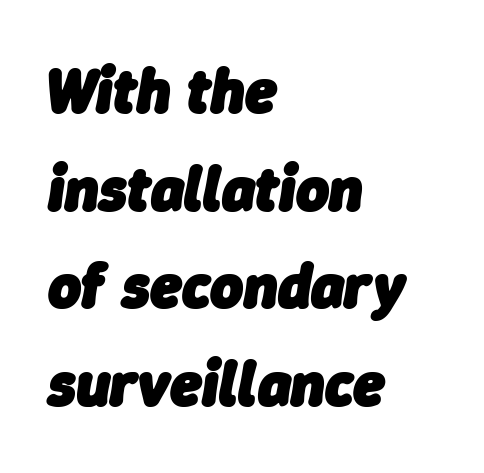
{"italic": "yes", "lean": "right", "slant_degrees": 9, "bold": "yes", "weight": "heavy", "width": "normal", "stroke_contrast": "low", "x_height": "medium", "monospaced": "no", "underline": "no", "align": "left", "line_spacing": "normal", "line_spacing_ratio": 1.55, "letter_spacing": "normal", "letter_spacing_em": 0.0, "glyph_px": 63}
